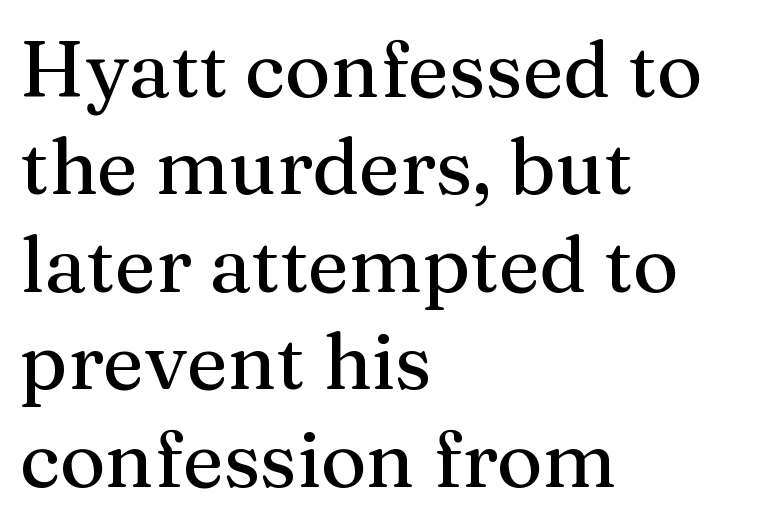
Q: Is the text italic (slanted)? A: No, it is upright.
Q: Is the typeface a serif or a sans-serif typeface? A: Serif.
Q: Is the text underlined? A: No.
Q: How is the paragraph aligned? A: Left-aligned.
Q: Is the spacing between letters normal or unusually wide? A: Normal.
Q: Is the spacing between lines tight, normal or loose? A: Normal.
Q: Width (condensed, normal, or wide)? A: Normal.
Q: Stroke contrast? A: Medium.
Q: x-height? A: Medium.
Q: Monospaced? A: No.
